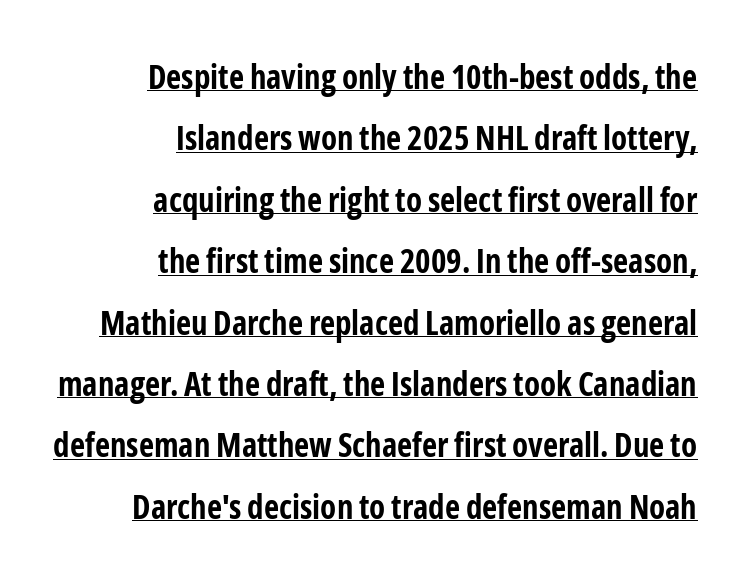
Q: Is the text bold? A: Yes.
Q: Is the text italic (slanted)? A: No, it is upright.
Q: Is the typeface a serif or a sans-serif typeface? A: Sans-serif.
Q: Is the text underlined? A: Yes.
Q: How is the paragraph aligned? A: Right-aligned.
Q: Is the spacing between letters normal or unusually wide? A: Normal.
Q: Width (condensed, normal, or wide)? A: Condensed.
Q: Stroke contrast? A: Low.
Q: x-height? A: Medium.
Q: Monospaced? A: No.
